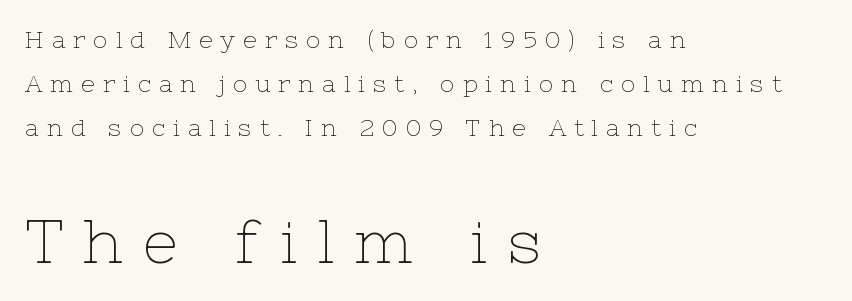
Caption: multi-line text, flush left, ragged right. The face used here appears at its bigger size in the lower chunk. Tracking value appears strongly positive — letters spread wide. Posture: straight, roman, zero tilt.
